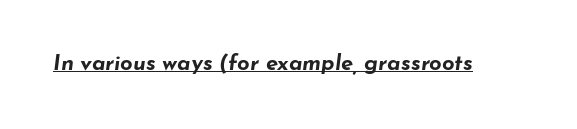
Q: Is the text bold? A: Yes.
Q: Is the text italic (slanted)? A: Yes, it leans right by about 7 degrees.
Q: Is the text underlined? A: Yes.
Q: Is the spacing between letters normal or unusually wide? A: Normal.
